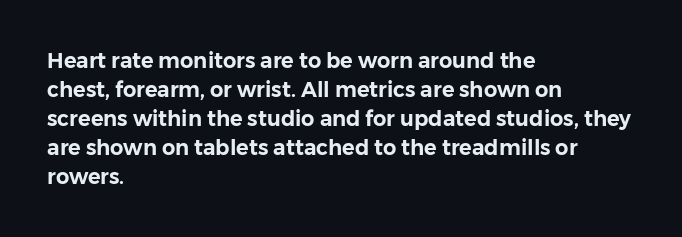
{"italic": "no", "underline": "no", "align": "left", "line_spacing": "normal", "line_spacing_ratio": 1.38, "letter_spacing": "normal", "letter_spacing_em": 0.0, "glyph_px": 21}
